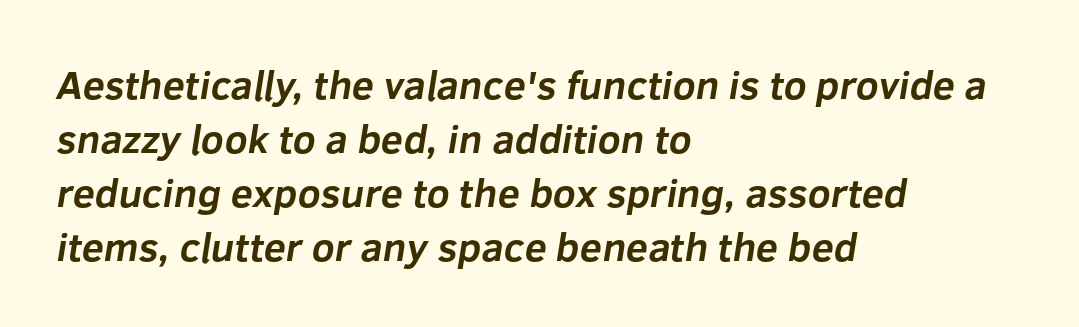
{"serif": "no", "bold": "yes", "weight": "bold", "width": "normal", "stroke_contrast": "low", "x_height": "medium", "monospaced": "no", "underline": "no", "align": "left", "line_spacing": "normal", "line_spacing_ratio": 1.35, "letter_spacing": "normal", "letter_spacing_em": 0.0, "glyph_px": 40}
